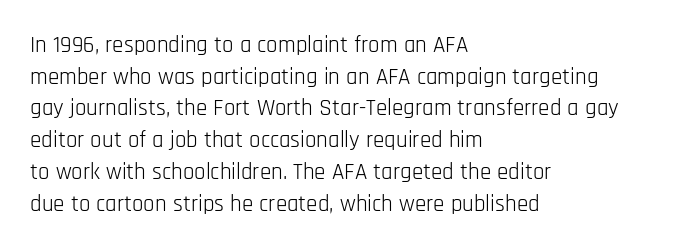
{"italic": "no", "bold": "no", "underline": "no", "align": "left", "line_spacing": "normal", "line_spacing_ratio": 1.38, "letter_spacing": "normal", "letter_spacing_em": 0.0, "glyph_px": 23}
